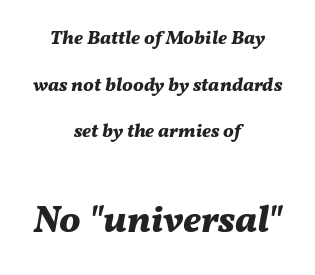
The image shows 38 px bold type, italic (leaning right); set centered, loose line spacing (2.45x), normal letter spacing, not underlined; the second (bottom) block is 2.0x larger; medium stroke contrast and a medium x-height.
